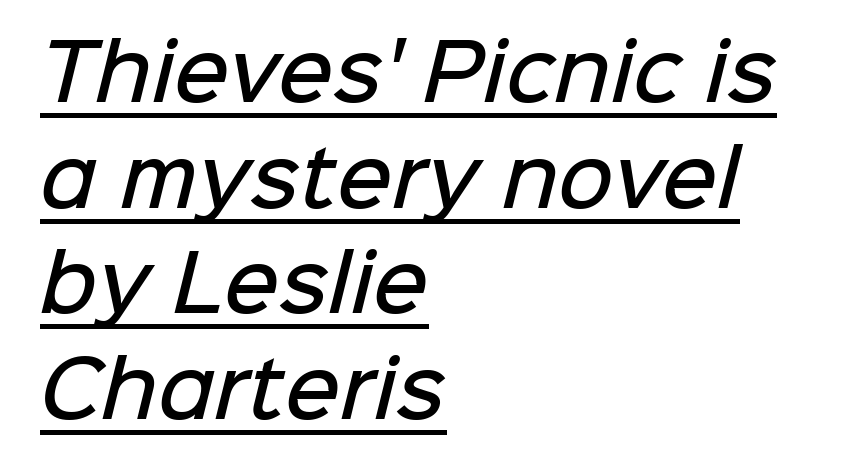
{"serif": "no", "bold": "semi", "weight": "semibold", "width": "normal", "stroke_contrast": "low", "x_height": "medium", "monospaced": "no", "underline": "yes", "align": "left", "line_spacing": "normal", "line_spacing_ratio": 1.39, "letter_spacing": "normal", "letter_spacing_em": 0.0, "glyph_px": 76}
